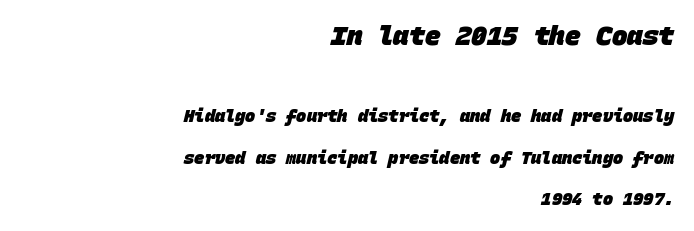
Standard letterfit; no display-style spreading of the glyphs. Vertical spacing — loose. Reading top to bottom, the characters get smaller at the block break. Plenty of ink on the page — the face is bold. If you drew a ruler down the right edge, every line would touch it. Just letters on the line, the space beneath them empty.
